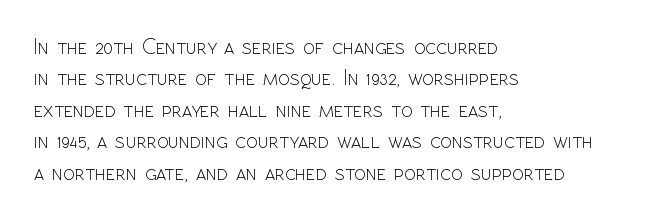
{"italic": "no", "bold": "no", "underline": "no", "align": "left", "line_spacing": "normal", "line_spacing_ratio": 1.43, "letter_spacing": "normal", "letter_spacing_em": 0.0, "glyph_px": 22}
